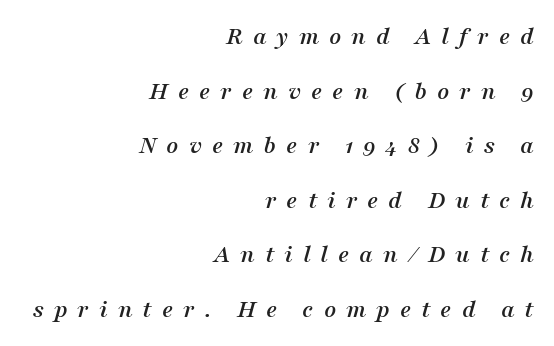
The image shows 26 px text type, italic (leaning right); set right-aligned, loose line spacing (2.1x), unusually wide letter spacing (+0.38 em), not underlined.
